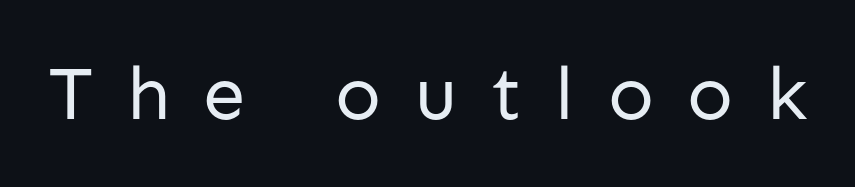
The image shows 76 px regular-weight sans-serif type, upright; set unusually wide letter spacing (+0.44 em), not underlined; low stroke contrast and a medium x-height.
